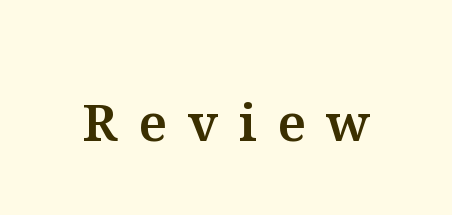
A typesetter would call this heavily tracked-out type. Letters rest on an invisible, unmarked baseline. Ascenders rise straight up at ninety degrees. The face used here is proportionally spaced, like ordinary book or web type.
